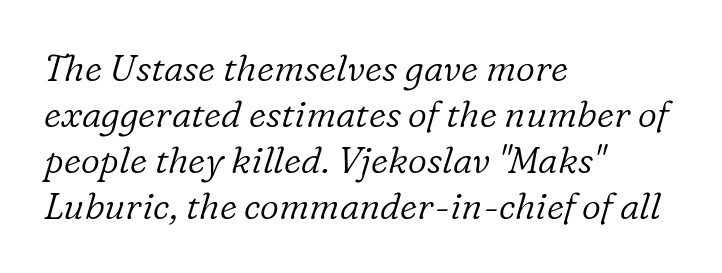
Q: Is the text bold? A: No.
Q: Is the text italic (slanted)? A: Yes, it leans right by about 16 degrees.
Q: Is the typeface a serif or a sans-serif typeface? A: Serif.
Q: Is the text underlined? A: No.
Q: How is the paragraph aligned? A: Left-aligned.
Q: Is the spacing between letters normal or unusually wide? A: Normal.
Q: Width (condensed, normal, or wide)? A: Normal.
Q: Stroke contrast? A: Low.
Q: x-height? A: Medium.
Q: Monospaced? A: No.
